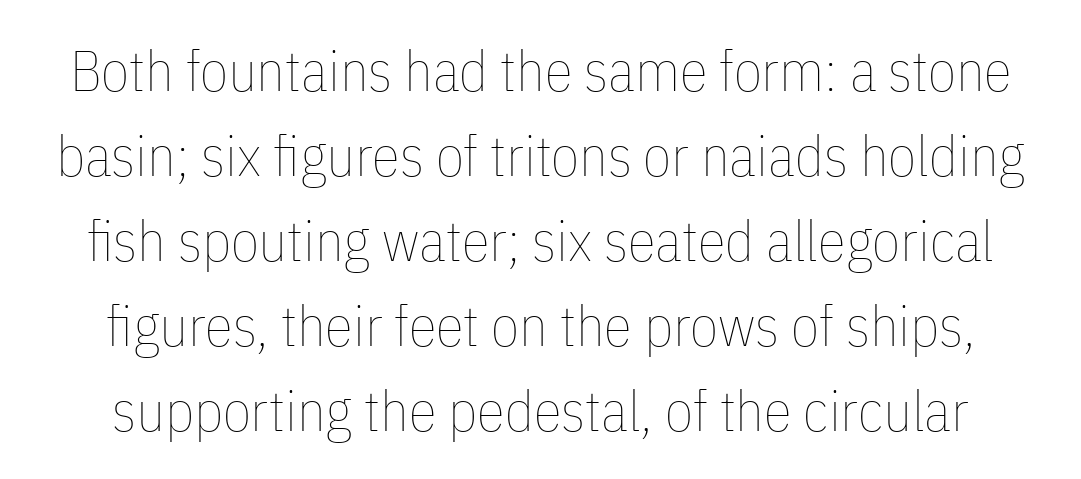
What stands out about the letter spacing? Nothing — it is the standard amount. The passage shown is typed in a proportional face where columns would drift. Every stem runs plumb, perpendicular to the baseline. Weight: not bold — regular or lighter. Honestly, the row spacing looks completely unremarkable. Check the space under the baseline: it is left empty.
